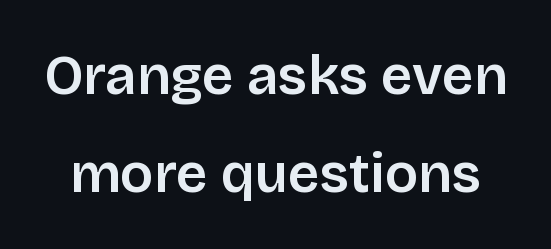
Q: Is the text italic (slanted)? A: No, it is upright.
Q: Is the typeface a serif or a sans-serif typeface? A: Sans-serif.
Q: Is the text underlined? A: No.
Q: Is the spacing between letters normal or unusually wide? A: Normal.
Q: Width (condensed, normal, or wide)? A: Normal.
Q: Stroke contrast? A: Low.
Q: x-height? A: Large.
Q: Monospaced? A: No.
